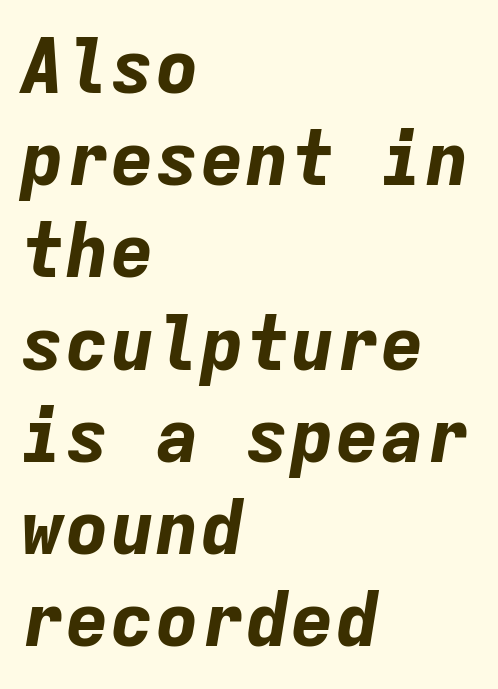
Q: Is the text bold? A: Yes.
Q: Is the text italic (slanted)? A: Yes, it leans right by about 9 degrees.
Q: Is the text underlined? A: No.
Q: How is the paragraph aligned? A: Left-aligned.
Q: Is the spacing between letters normal or unusually wide? A: Normal.
Q: Width (condensed, normal, or wide)? A: Normal.
Q: Stroke contrast? A: Low.
Q: x-height? A: Medium.
Q: Monospaced? A: Yes.
